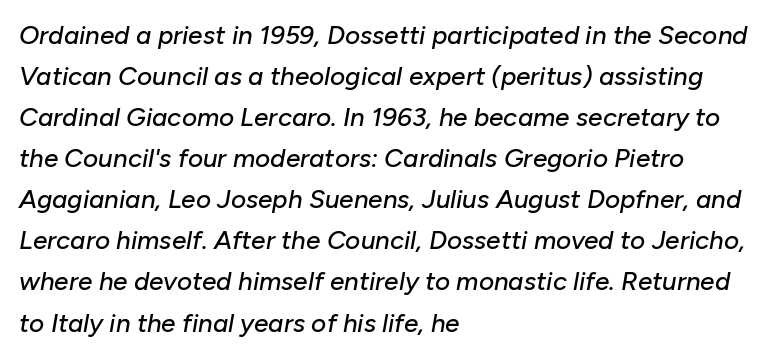
Evenly set lines give the paragraph a standard silhouette. Nobody touched the tracking dial on this one. The baseline area is clear. Characters are canted at an angle relative to the baseline's perpendicular. Caption: multi-line text, flush left, ragged right.
